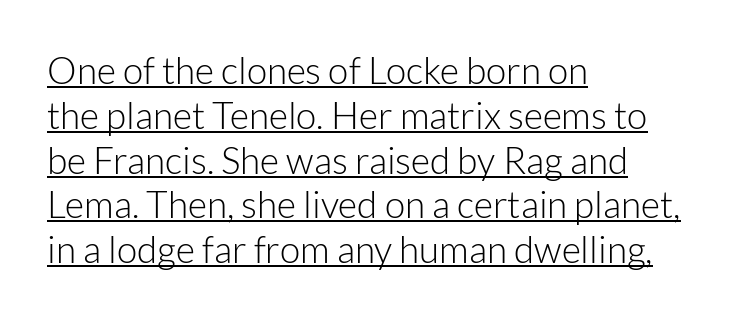
The image shows 37 px light sans-serif type, upright; set left-aligned, line spacing 1.21x, normal letter spacing, underlined; low stroke contrast and a medium x-height.
